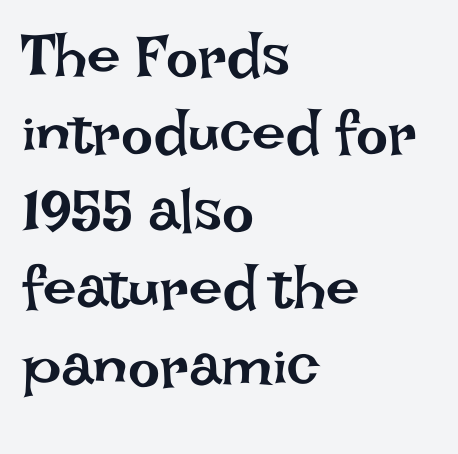
Interline gaps are of average width in this sample. The font is comparable to plain body text, perhaps lighter. What stands out about the letter spacing? Nothing — it is the standard amount. These lines stack with their left ends in a neat column. No italicization has been applied; the sample stays upright. You could not count columns in this text — the font is proportionally spaced.
